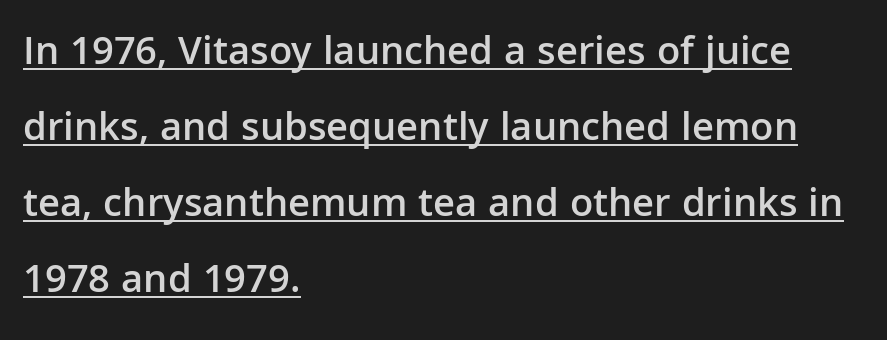
Q: Is the text bold? A: Semi-bold.
Q: Is the text italic (slanted)? A: No, it is upright.
Q: Is the typeface a serif or a sans-serif typeface? A: Sans-serif.
Q: Is the text underlined? A: Yes.
Q: How is the paragraph aligned? A: Left-aligned.
Q: Is the spacing between letters normal or unusually wide? A: Normal.
Q: Width (condensed, normal, or wide)? A: Normal.
Q: Stroke contrast? A: Low.
Q: x-height? A: Medium.
Q: Monospaced? A: No.
